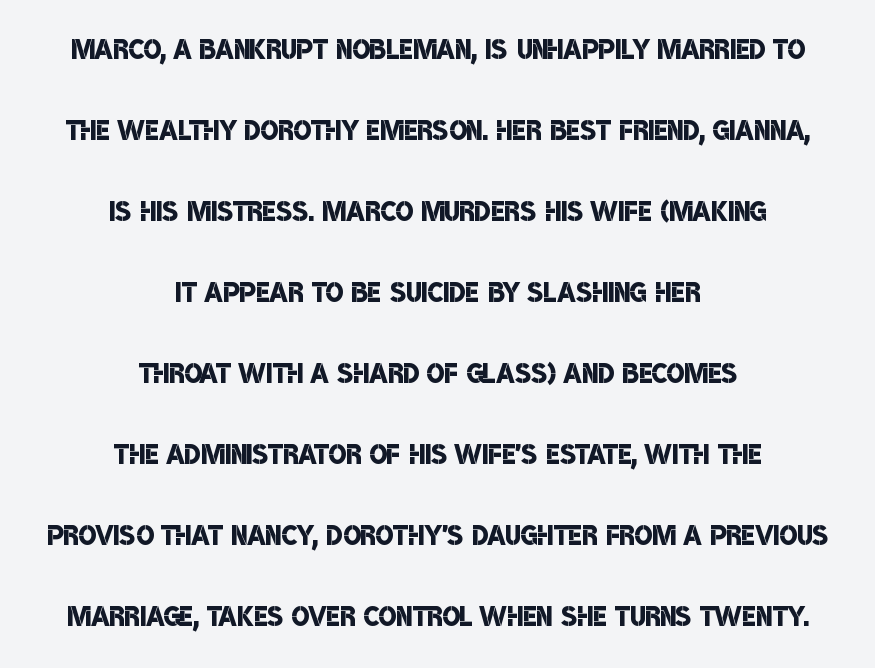
{"serif": "no", "bold": "semi", "weight": "semibold", "width": "condensed", "stroke_contrast": "low", "x_height": "large", "monospaced": "no", "underline": "no", "align": "center", "line_spacing": "loose", "line_spacing_ratio": 2.19, "letter_spacing": "normal", "letter_spacing_em": 0.0, "glyph_px": 37}
